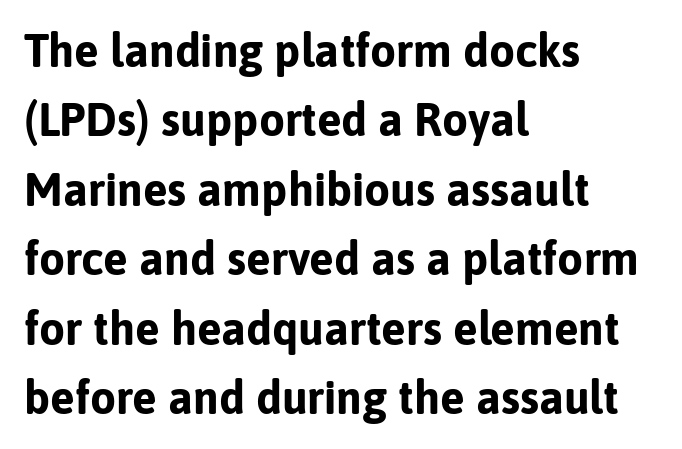
The area under the type is left untouched. Line starts are locked; line ends wander. Italic: no, the glyphs are upright roman. You could not count columns in this text — the font is proportionally spaced.
